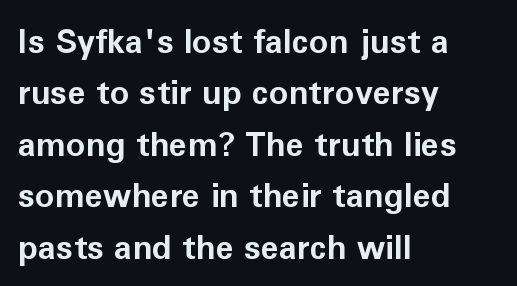
{"serif": "no", "italic": "no", "bold": "yes", "weight": "bold", "width": "normal", "stroke_contrast": "low", "x_height": "medium", "monospaced": "no", "underline": "no", "align": "left", "line_spacing": "normal", "line_spacing_ratio": 1.56, "letter_spacing": "normal", "letter_spacing_em": 0.0, "glyph_px": 33}
